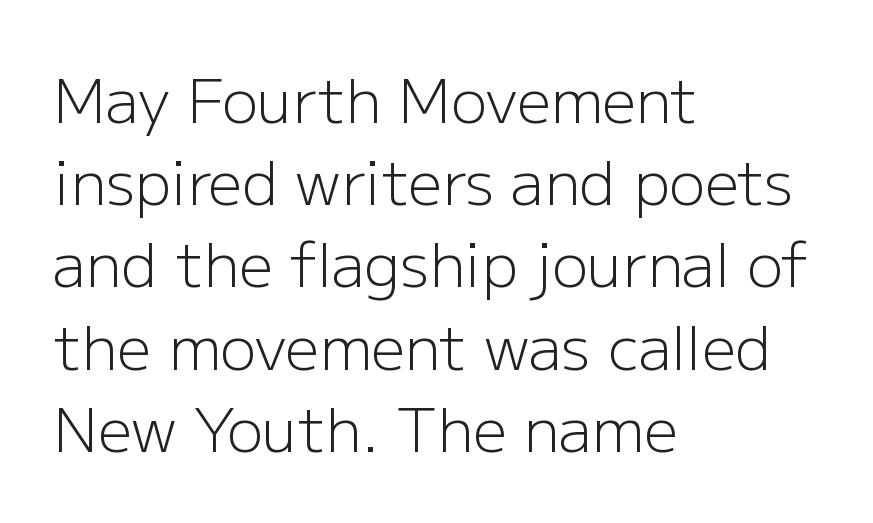
Q: Is the text bold? A: No.
Q: Is the text italic (slanted)? A: No, it is upright.
Q: Is the typeface a serif or a sans-serif typeface? A: Sans-serif.
Q: Is the text underlined? A: No.
Q: How is the paragraph aligned? A: Left-aligned.
Q: Is the spacing between letters normal or unusually wide? A: Normal.
Q: Is the spacing between lines tight, normal or loose? A: Normal.
Q: Width (condensed, normal, or wide)? A: Normal.
Q: Stroke contrast? A: Low.
Q: x-height? A: Medium.
Q: Monospaced? A: No.
